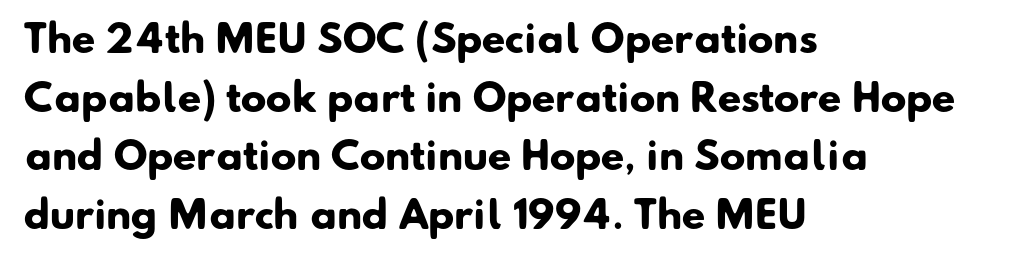
{"serif": "no", "bold": "yes", "weight": "heavy", "width": "normal", "stroke_contrast": "low", "x_height": "small", "monospaced": "no", "underline": "no", "align": "left", "line_spacing": "normal", "line_spacing_ratio": 1.54, "letter_spacing": "normal", "letter_spacing_em": 0.0, "glyph_px": 38}
